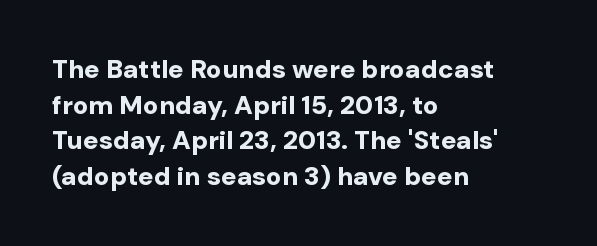
The image shows 26 px bold type, upright; set left-aligned, normal line spacing (1.37x), normal letter spacing, not underlined.
